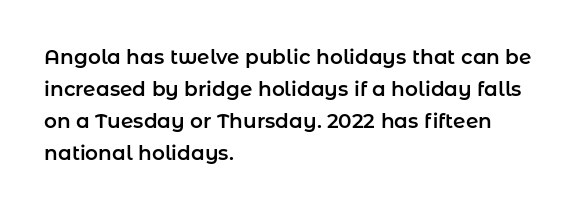
Q: Is the text italic (slanted)? A: No, it is upright.
Q: Is the text underlined? A: No.
Q: How is the paragraph aligned? A: Left-aligned.
Q: Is the spacing between letters normal or unusually wide? A: Normal.
Q: Is the spacing between lines tight, normal or loose? A: Normal.
